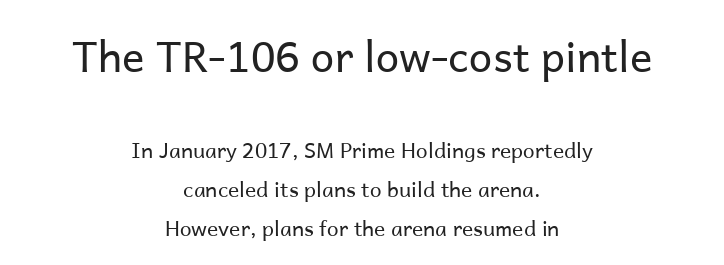
The image shows 42 px regular-weight sans-serif type, upright; set centered, line spacing 1.86x, normal letter spacing, not underlined; the first (top) block is 2.0x larger; low stroke contrast and a medium x-height.
